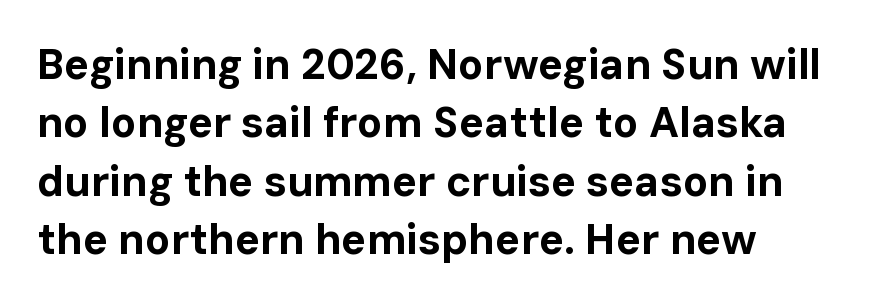
Q: Is the text bold? A: Yes.
Q: Is the text italic (slanted)? A: No, it is upright.
Q: Is the typeface a serif or a sans-serif typeface? A: Sans-serif.
Q: Is the text underlined? A: No.
Q: Is the spacing between letters normal or unusually wide? A: Normal.
Q: Is the spacing between lines tight, normal or loose? A: Normal.
Q: Width (condensed, normal, or wide)? A: Normal.
Q: Stroke contrast? A: Low.
Q: x-height? A: Medium.
Q: Monospaced? A: No.
